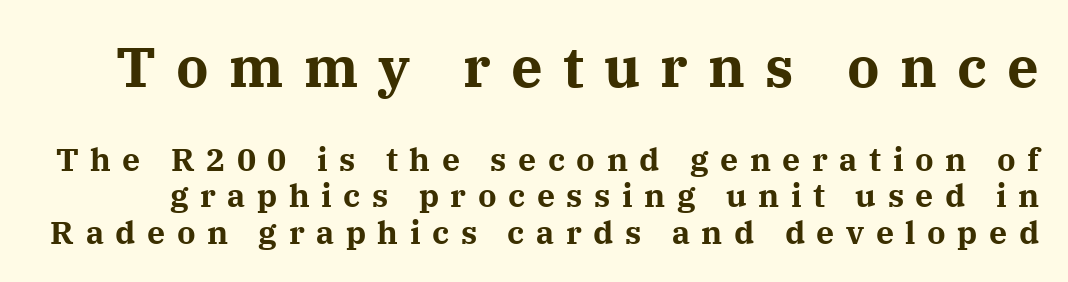
{"serif": "yes", "italic": "no", "bold": "yes", "weight": "bold", "width": "normal", "stroke_contrast": "medium", "x_height": "medium", "monospaced": "no", "underline": "no", "line_spacing": "tight", "line_spacing_ratio": 1.14, "letter_spacing": "wide", "letter_spacing_em": 0.36, "larger_block": "first", "size_ratio": 1.75, "glyph_px": 56}
